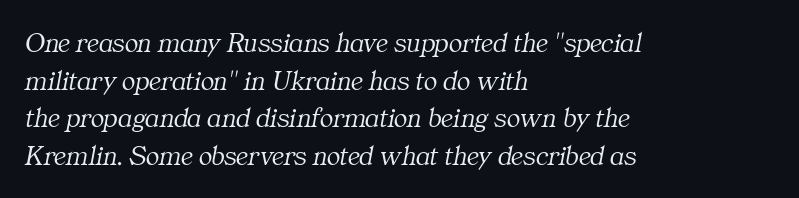
{"serif": "yes", "italic": "yes", "lean": "right", "slant_degrees": 11, "bold": "no", "weight": "light", "width": "normal", "stroke_contrast": "medium", "x_height": "medium", "monospaced": "no", "underline": "no", "align": "left", "line_spacing": "normal", "line_spacing_ratio": 1.34, "letter_spacing": "normal", "letter_spacing_em": 0.0, "glyph_px": 28}
